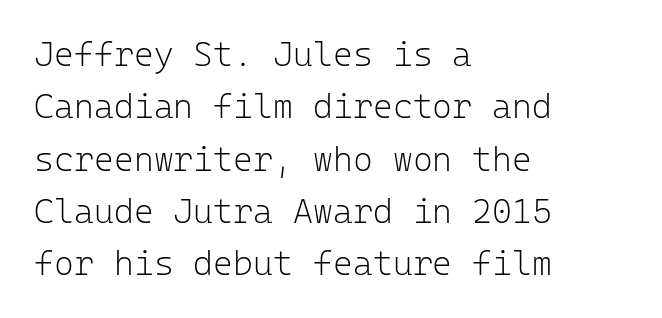
{"serif": "no", "italic": "no", "bold": "no", "weight": "light", "width": "normal", "stroke_contrast": "low", "x_height": "medium", "monospaced": "yes", "underline": "no", "align": "left", "line_spacing": "normal", "line_spacing_ratio": 1.54, "letter_spacing": "normal", "letter_spacing_em": 0.0, "glyph_px": 34}
